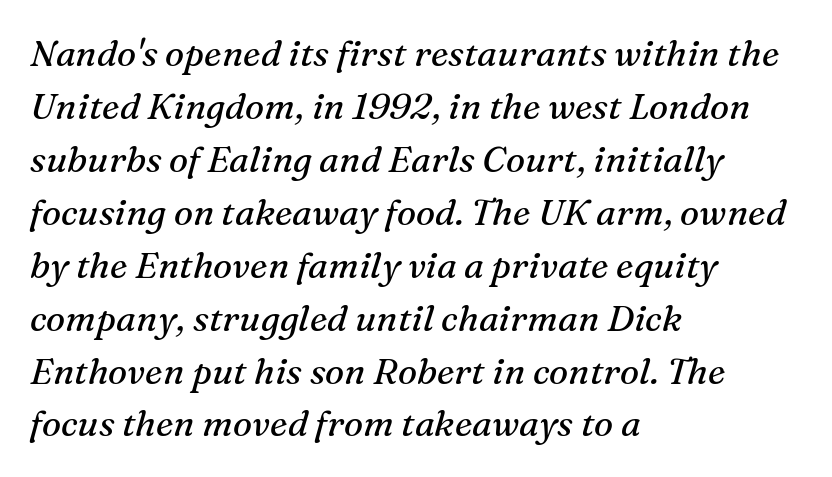
Spacing between characters is what you'd get straight out of the box. To sum up the face: it has serifs. Stroke mass is kept to a normal reading level or below. These lines were composed using italics. Spacing verdict: proportional, widths tailored to each character.
